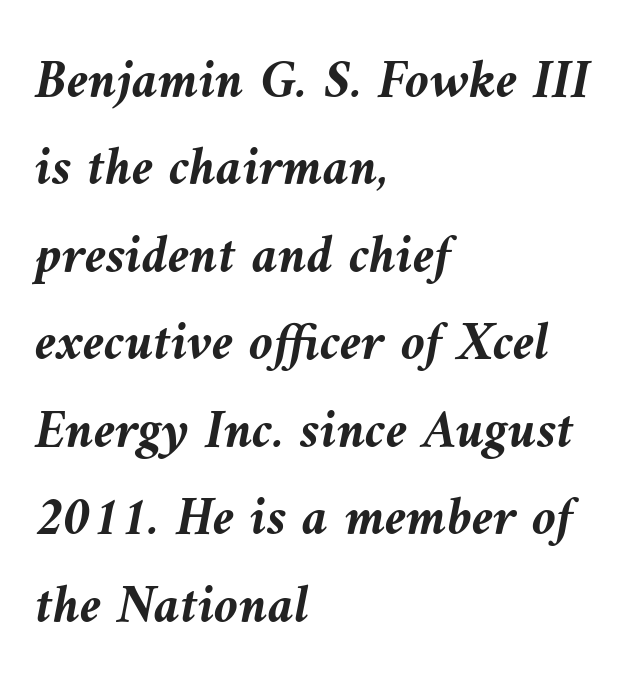
Q: Is the text bold? A: Yes.
Q: Is the text italic (slanted)? A: Yes, it leans left by about 10 degrees.
Q: Is the text underlined? A: No.
Q: How is the paragraph aligned? A: Left-aligned.
Q: Is the spacing between letters normal or unusually wide? A: Normal.
Q: Is the spacing between lines tight, normal or loose? A: Normal.
Q: Width (condensed, normal, or wide)? A: Normal.
Q: Stroke contrast? A: Medium.
Q: x-height? A: Medium.
Q: Monospaced? A: No.
